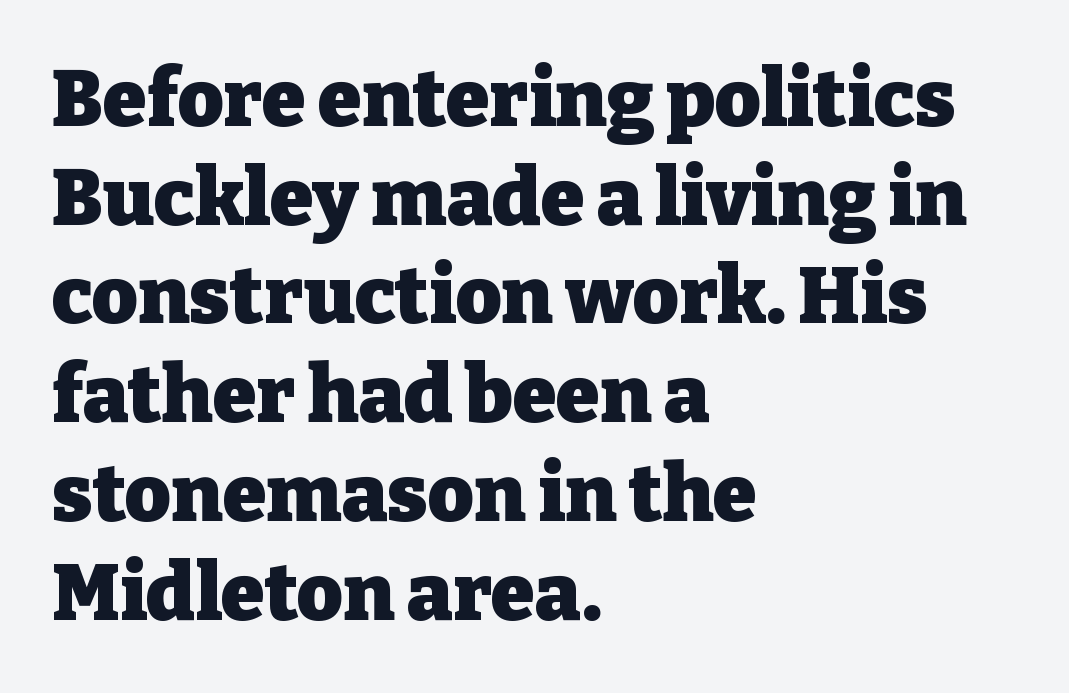
The image shows 79 px heavy serif type, upright; set left-aligned, normal line spacing (1.25x), normal letter spacing, not underlined; low stroke contrast and a medium x-height.
